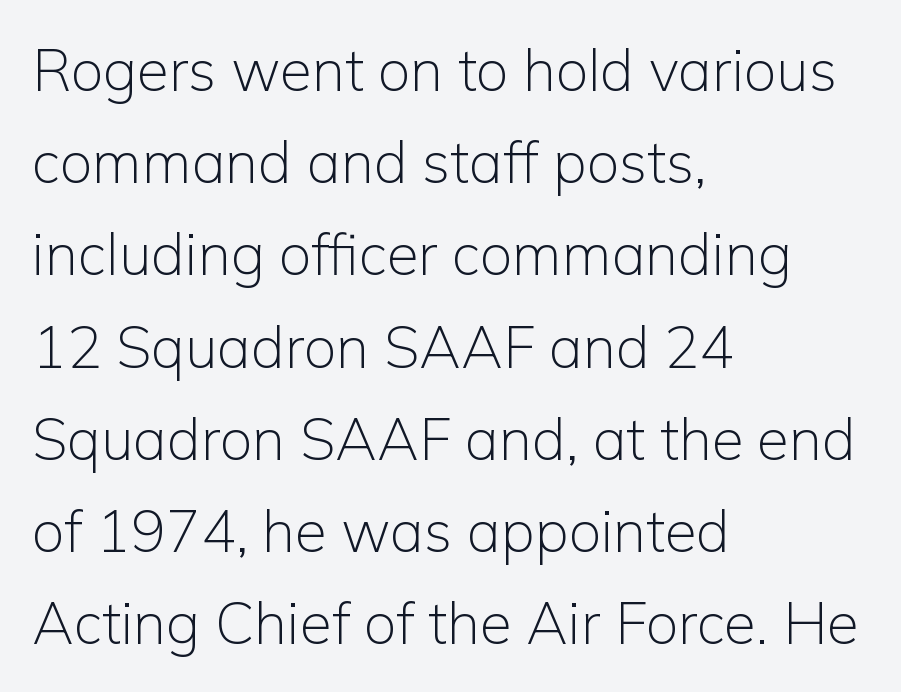
{"serif": "no", "italic": "no", "bold": "no", "weight": "light", "width": "normal", "stroke_contrast": "low", "x_height": "medium", "monospaced": "no", "underline": "no", "align": "left", "line_spacing": "normal", "line_spacing_ratio": 1.59, "letter_spacing": "normal", "letter_spacing_em": 0.0, "glyph_px": 58}
